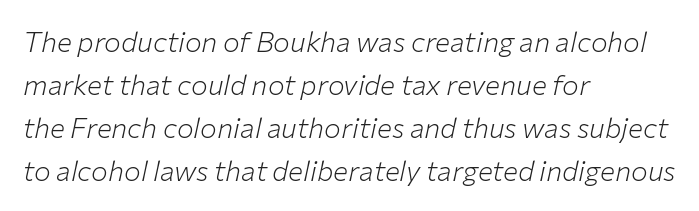
Q: Is the text bold? A: No.
Q: Is the text italic (slanted)? A: Yes, it leans right by about 12 degrees.
Q: Is the text underlined? A: No.
Q: How is the paragraph aligned? A: Left-aligned.
Q: Is the spacing between letters normal or unusually wide? A: Normal.
Q: Is the spacing between lines tight, normal or loose? A: Normal.
Q: Width (condensed, normal, or wide)? A: Normal.
Q: Stroke contrast? A: Low.
Q: x-height? A: Medium.
Q: Monospaced? A: No.
